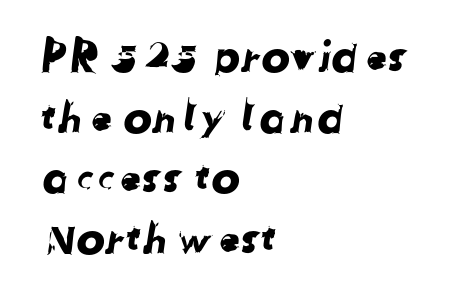
{"serif": "no", "width": "normal", "stroke_contrast": "low", "x_height": "medium", "monospaced": "no", "underline": "no", "align": "left", "line_spacing": "normal", "line_spacing_ratio": 1.41, "letter_spacing": "normal", "letter_spacing_em": 0.0, "glyph_px": 43}
